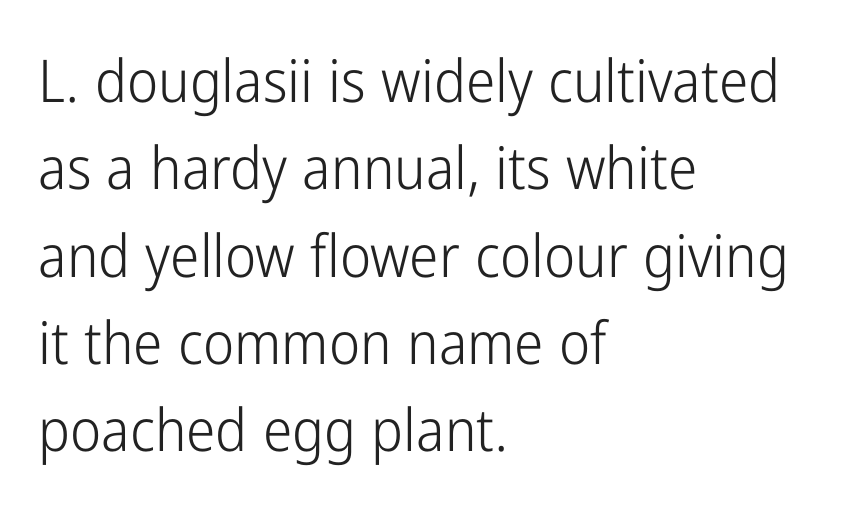
The image shows 59 px light, condensed sans-serif type, upright; set left-aligned, normal line spacing (1.48x), normal letter spacing, not underlined; low stroke contrast and a medium x-height.
